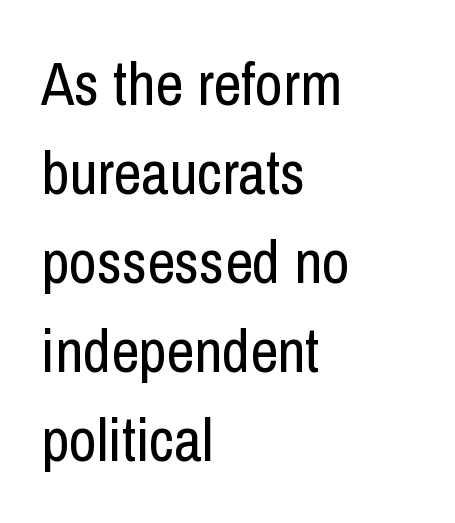
Leftover space on each line is placed entirely after the last word. Examine the stroke ends and you'll find no serifs. How would I describe the line gaps? Plain and ordinary. The face looks like a standard text weight, possibly lighter. A typesetter would call this proportional, since set widths differ per character.
